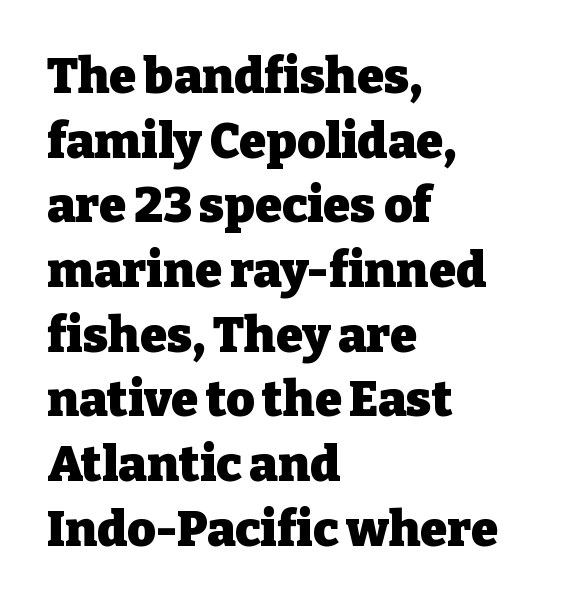
This rendering employs a face with finishing strokes, i.e., a serif. The rendering keeps characters at their native spacing. The type sits square on the baseline with zero lean. Unmarked baselines from the first word to the last. The space between consecutive lines is moderate. A typesetter would call this proportional, since set widths differ per character.
